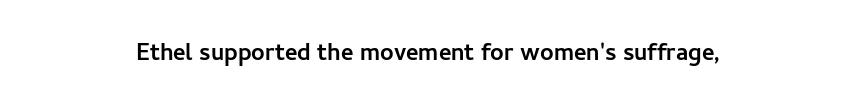
Q: Is the text bold? A: Yes.
Q: Is the text italic (slanted)? A: No, it is upright.
Q: Is the text underlined? A: No.
Q: How is the paragraph aligned? A: Centered.
Q: Is the spacing between letters normal or unusually wide? A: Normal.
